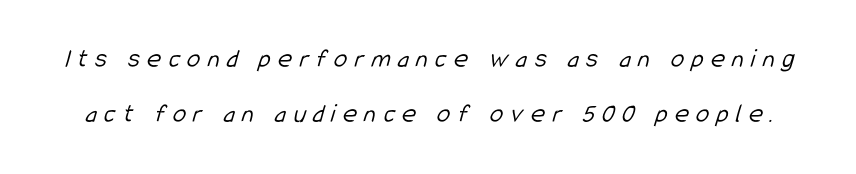
Q: Is the text bold? A: No.
Q: Is the text underlined? A: No.
Q: Is the spacing between letters normal or unusually wide? A: Unusually wide.
Q: Is the spacing between lines tight, normal or loose? A: Loose.
